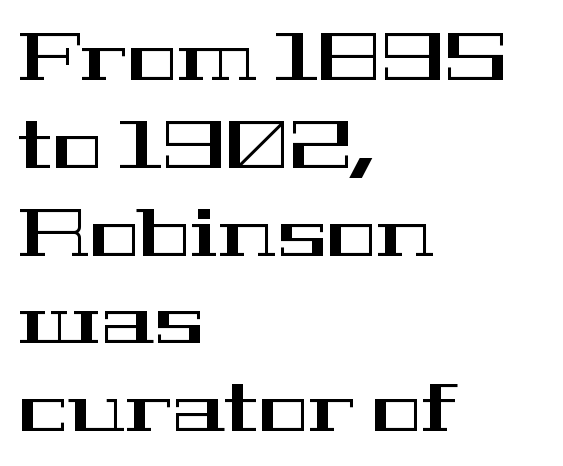
Students, observe: this is what conventionally led text looks like. Regarding serifs, this sample has them. The passage is arranged the way most books set body copy — flush left. Posture: vertical. Note the varied advance widths — an 'i' is clearly narrower than an 'm'. Tracking here is standard; glyphs follow each other at the usual distance.
